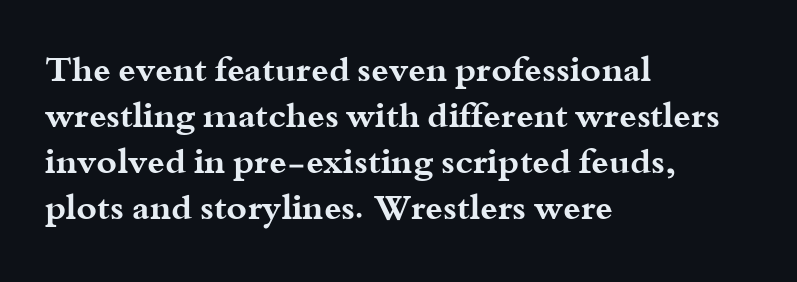
The image shows 35 px bold, wide serif type, upright; set left-aligned, normal line spacing (1.31x), normal letter spacing, not underlined; medium stroke contrast and a small x-height.
